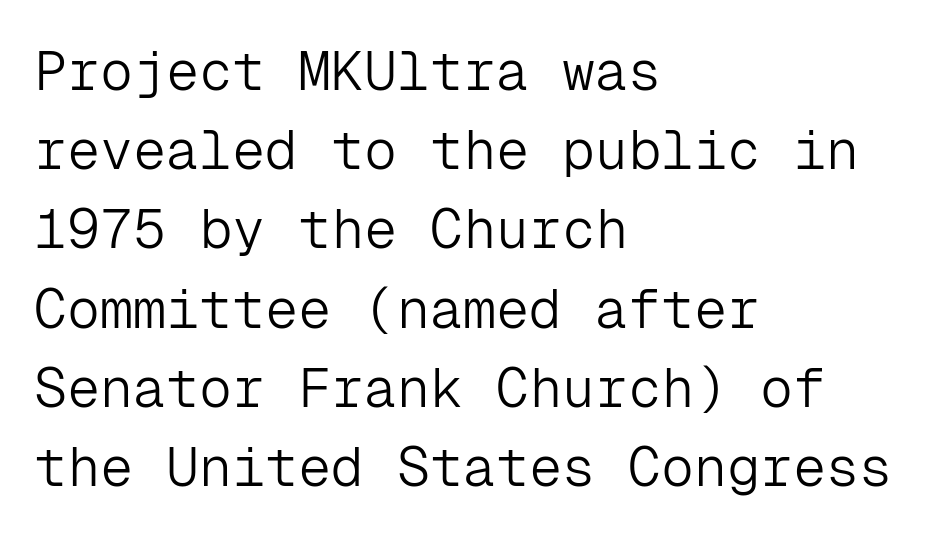
{"serif": "no", "italic": "no", "bold": "no", "weight": "light", "width": "normal", "stroke_contrast": "low", "x_height": "medium", "monospaced": "yes", "underline": "no", "align": "left", "line_spacing": "normal", "line_spacing_ratio": 1.44, "letter_spacing": "normal", "letter_spacing_em": 0.0, "glyph_px": 55}
